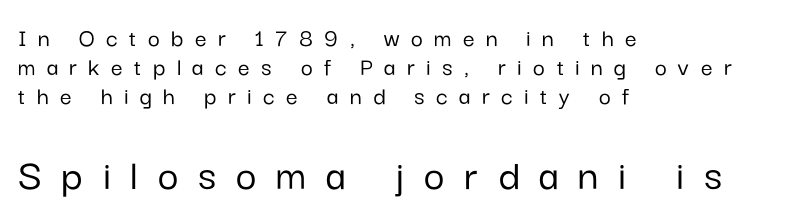
The passage shown stacks its lines with hardly any gap. Caption: expanded tracking, letters set apart. Visually the block forms a straight wall on the left and a jagged coastline on the right. Varying glyph widths throughout — classic text-font behaviour. This rendering employs a face without finishing strokes, i.e., a sans-serif.
